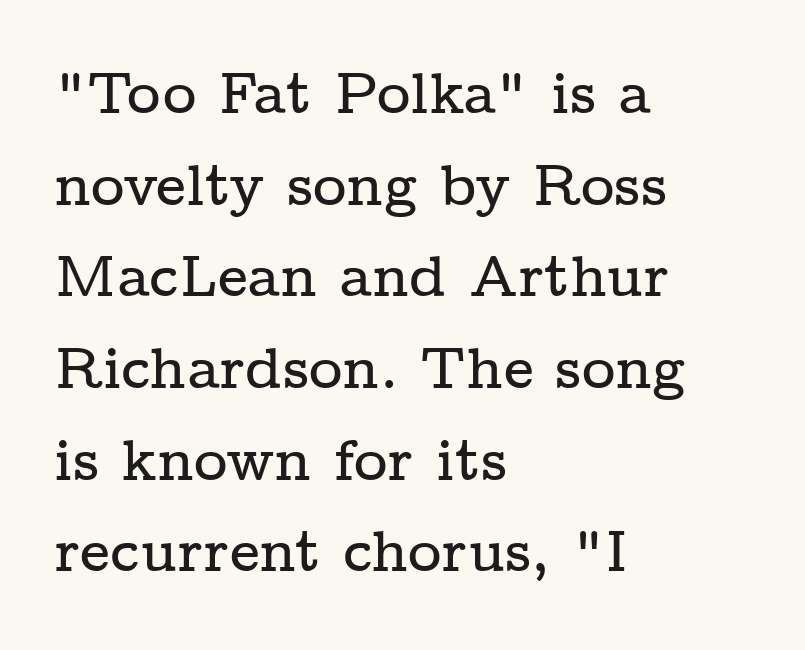
{"serif": "yes", "italic": "no", "width": "wide", "stroke_contrast": "low", "x_height": "medium", "monospaced": "no", "underline": "no", "align": "left", "line_spacing": "normal", "line_spacing_ratio": 1.58, "letter_spacing": "normal", "letter_spacing_em": 0.0, "glyph_px": 58}
